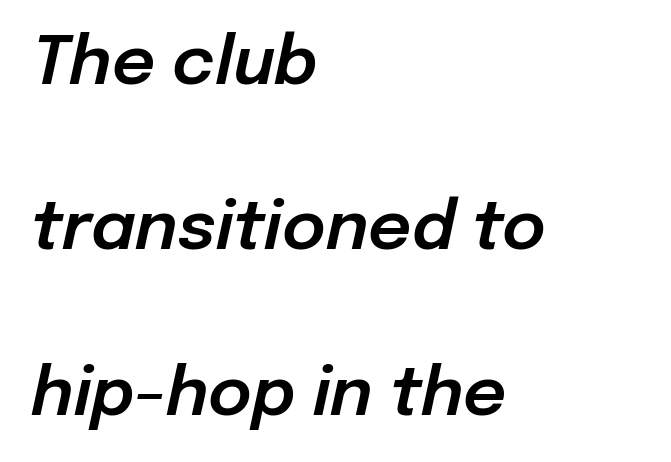
{"italic": "yes", "lean": "right", "slant_degrees": 12, "width": "normal", "stroke_contrast": "low", "x_height": "medium", "monospaced": "no", "underline": "no", "align": "left", "line_spacing": "loose", "line_spacing_ratio": 2.47, "letter_spacing": "normal", "letter_spacing_em": 0.0, "glyph_px": 67}
